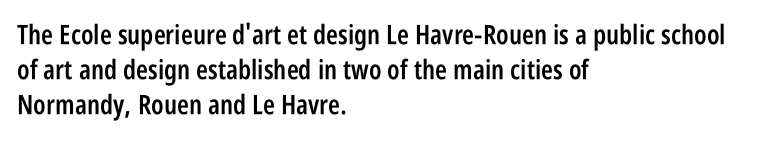
{"italic": "no", "bold": "semi", "underline": "no", "align": "left", "line_spacing": "normal", "line_spacing_ratio": 1.29, "letter_spacing": "normal", "letter_spacing_em": 0.0, "glyph_px": 27}
